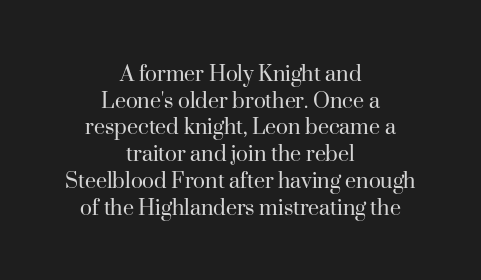
Q: Is the text bold? A: No.
Q: Is the text italic (slanted)? A: No, it is upright.
Q: Is the text underlined? A: No.
Q: How is the paragraph aligned? A: Centered.
Q: Is the spacing between letters normal or unusually wide? A: Normal.
Q: Is the spacing between lines tight, normal or loose? A: Tight.
